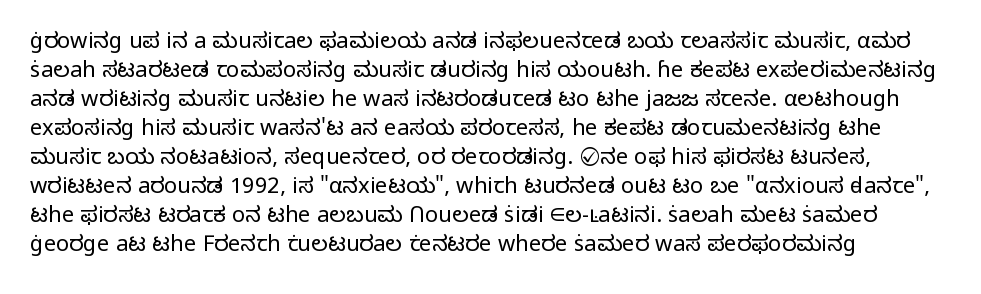
Q: Is the text bold? A: No.
Q: Is the text italic (slanted)? A: No, it is upright.
Q: Is the text underlined? A: No.
Q: How is the paragraph aligned? A: Left-aligned.
Q: Is the spacing between letters normal or unusually wide? A: Normal.
Q: Is the spacing between lines tight, normal or loose? A: Normal.
